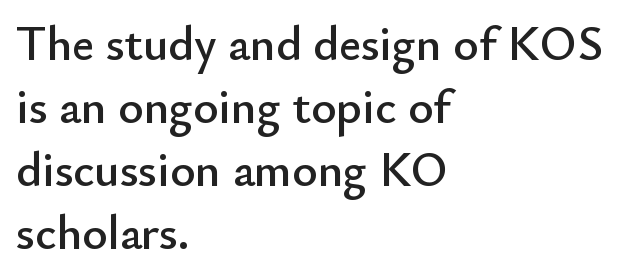
{"serif": "no", "italic": "no", "width": "normal", "stroke_contrast": "low", "x_height": "small", "monospaced": "no", "underline": "no", "align": "left", "line_spacing": "normal", "line_spacing_ratio": 1.31, "letter_spacing": "normal", "letter_spacing_em": 0.0, "glyph_px": 48}
